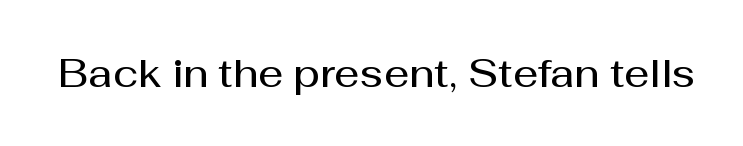
The letterforms sit shoulder to shoulder at normal distance. Only glyphs here, with clear space below each row. The characters look somewhat weighty, a semibold short of true bold. Proportional: the letters do not fall into vertical columns. You can tell it's not italic because the verticals are truly vertical. The letters carry no serifs — their stems end cleanly without finishing strokes.
